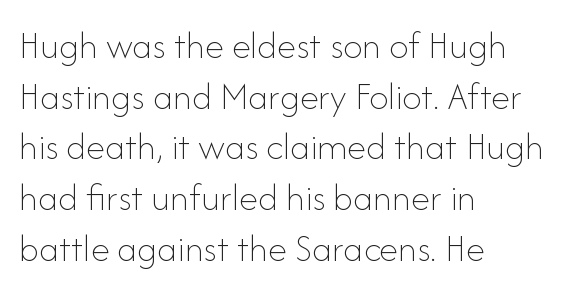
The image shows 39 px thin type, upright; set left-aligned, normal line spacing (1.3x), normal letter spacing, not underlined; low stroke contrast and a small x-height.
